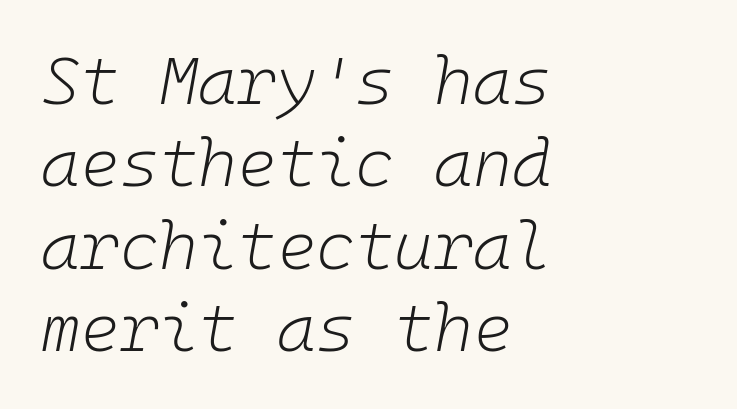
A typesetter would call this monospace, since all characters share one set width. Where is the straight margin? On the left. There is no visible air inserted between adjacent glyphs. Clear beneath every line of the passage. A quiet, ordinary-to-light weight characterises the typeface.
